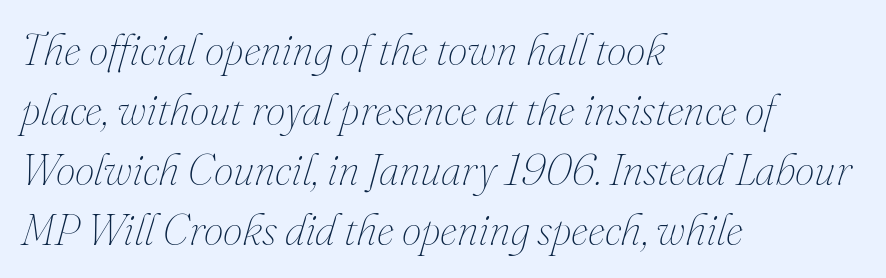
{"italic": "yes", "lean": "right", "slant_degrees": 16, "bold": "no", "weight": "thin", "width": "normal", "stroke_contrast": "medium", "x_height": "small", "monospaced": "no", "underline": "no", "align": "left", "line_spacing": "normal", "line_spacing_ratio": 1.36, "letter_spacing": "normal", "letter_spacing_em": 0.0, "glyph_px": 44}
